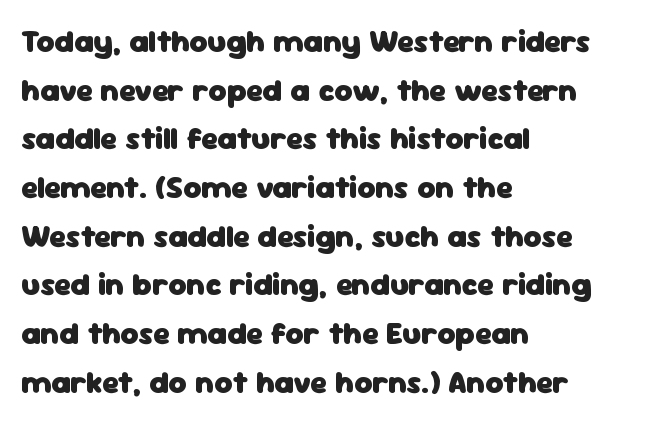
{"serif": "no", "italic": "no", "bold": "yes", "weight": "heavy", "width": "normal", "stroke_contrast": "low", "x_height": "medium", "monospaced": "no", "underline": "no", "align": "left", "line_spacing": "normal", "line_spacing_ratio": 1.57, "letter_spacing": "normal", "letter_spacing_em": 0.0, "glyph_px": 31}
